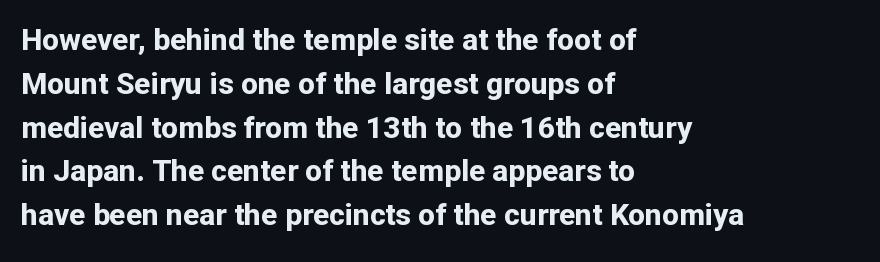
Q: Is the text bold? A: Yes.
Q: Is the text italic (slanted)? A: No, it is upright.
Q: Is the typeface a serif or a sans-serif typeface? A: Sans-serif.
Q: Is the text underlined? A: No.
Q: How is the paragraph aligned? A: Left-aligned.
Q: Is the spacing between letters normal or unusually wide? A: Normal.
Q: Is the spacing between lines tight, normal or loose? A: Normal.
Q: Width (condensed, normal, or wide)? A: Normal.
Q: Stroke contrast? A: Low.
Q: x-height? A: Medium.
Q: Monospaced? A: No.
